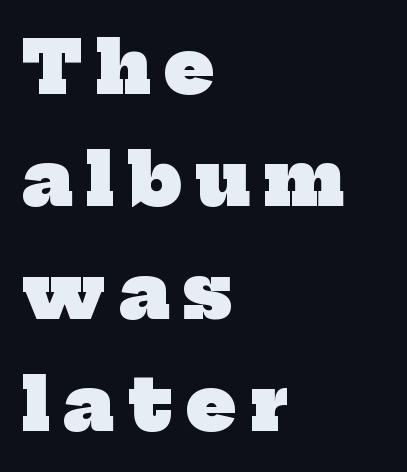
The image shows 72 px heavy serif type; set left-aligned, normal line spacing (1.56x), not underlined; low stroke contrast and a medium x-height.
